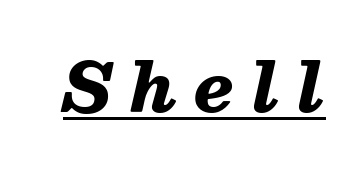
The image shows 67 px heavy type, italic (leaning right); set unusually wide letter spacing (+0.28 em), underlined; medium stroke contrast and a medium x-height.
